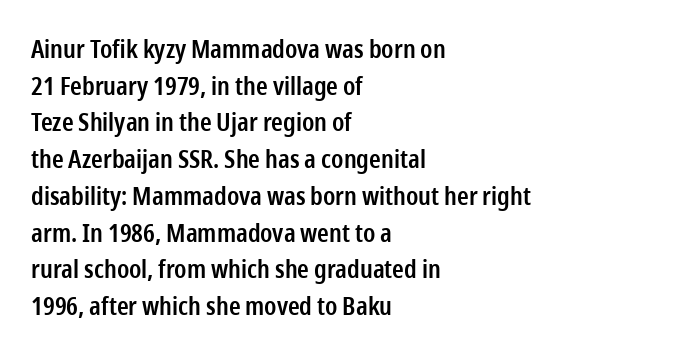
{"italic": "no", "bold": "semi", "underline": "no", "align": "left", "line_spacing": "normal", "line_spacing_ratio": 1.47, "letter_spacing": "normal", "letter_spacing_em": 0.0, "glyph_px": 25}
